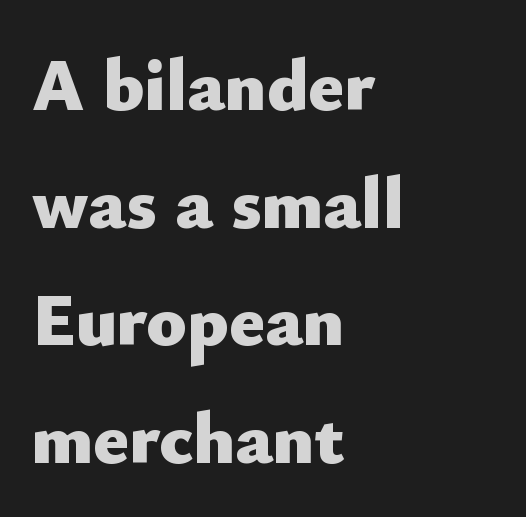
Q: Is the text bold? A: Yes.
Q: Is the text italic (slanted)? A: No, it is upright.
Q: Is the typeface a serif or a sans-serif typeface? A: Sans-serif.
Q: Is the text underlined? A: No.
Q: How is the paragraph aligned? A: Left-aligned.
Q: Is the spacing between letters normal or unusually wide? A: Normal.
Q: Is the spacing between lines tight, normal or loose? A: Normal.
Q: Width (condensed, normal, or wide)? A: Normal.
Q: Stroke contrast? A: Low.
Q: x-height? A: Small.
Q: Monospaced? A: No.
